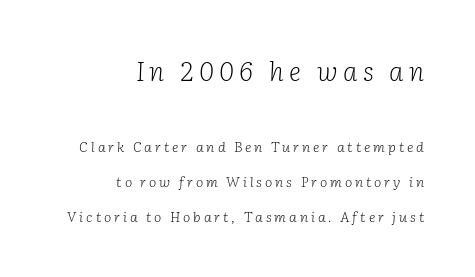
Q: Is the text bold? A: No.
Q: Is the text italic (slanted)? A: Yes, it leans right by about 2 degrees.
Q: Is the text underlined? A: No.
Q: How is the paragraph aligned? A: Right-aligned.
Q: Is the spacing between letters normal or unusually wide? A: Unusually wide.
Q: Is the spacing between lines tight, normal or loose? A: Loose.
Q: Which block of text is set in a larger size, the first (top) or the second (bottom)? A: The first (top) one.
